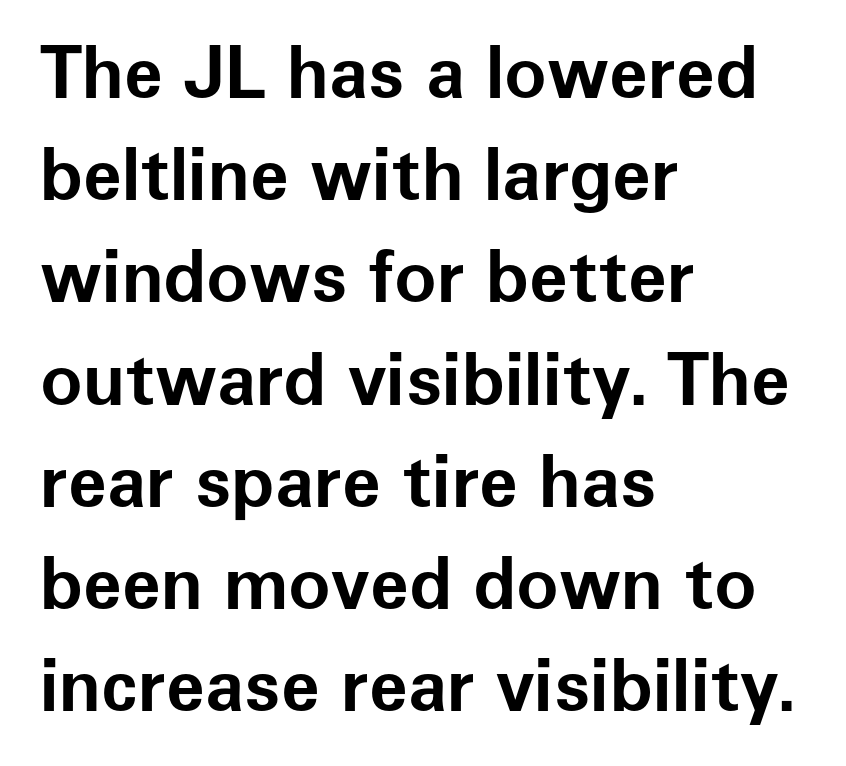
This sample uses a sans-serif face. Leftover space on each line is placed entirely after the last word. Nobody drew a line under any word here. Tracking here is standard; glyphs follow each other at the usual distance. The typesetting leans heavy: a genuine bold.
